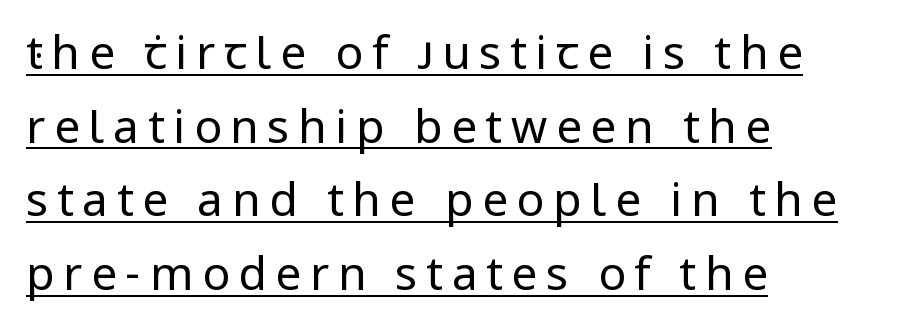
Q: Is the text bold? A: No.
Q: Is the text italic (slanted)? A: No, it is upright.
Q: Is the typeface a serif or a sans-serif typeface? A: Sans-serif.
Q: Is the text underlined? A: Yes.
Q: How is the paragraph aligned? A: Left-aligned.
Q: Is the spacing between lines tight, normal or loose? A: Normal.
Q: Width (condensed, normal, or wide)? A: Normal.
Q: Stroke contrast? A: Low.
Q: x-height? A: Medium.
Q: Monospaced? A: No.
